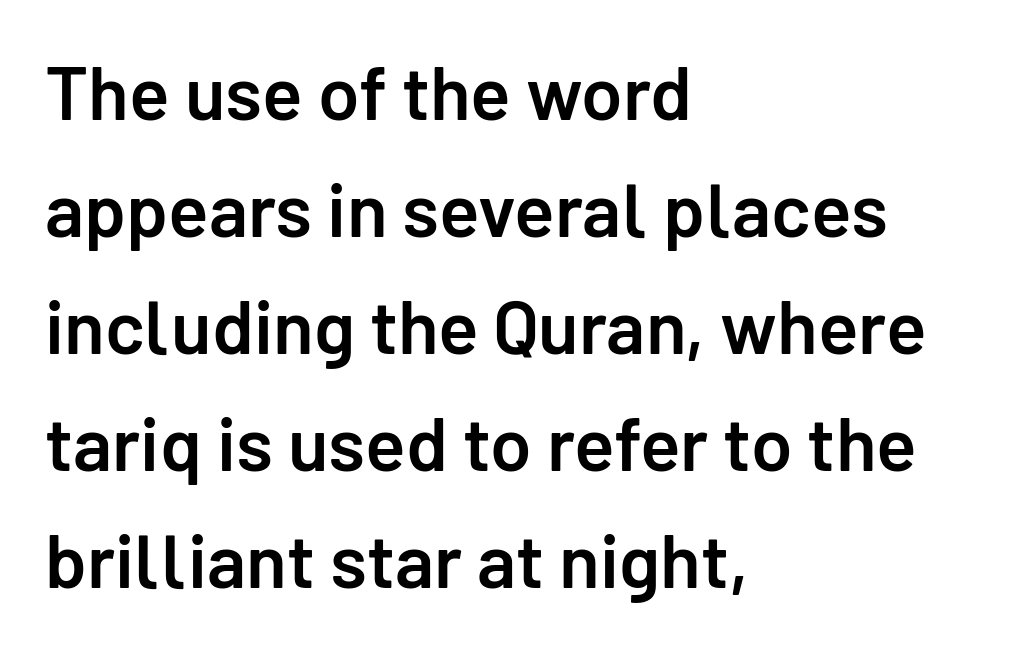
Where is the straight margin? On the left. No word sits above an underline. Do the letters lean? They stand straight. Evenly set lines give the paragraph a standard silhouette.
